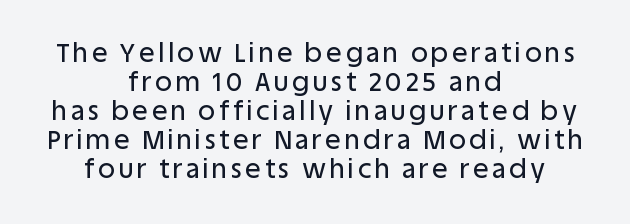
{"italic": "no", "underline": "no", "align": "center", "line_spacing": "tight", "line_spacing_ratio": 1.12, "glyph_px": 26}
